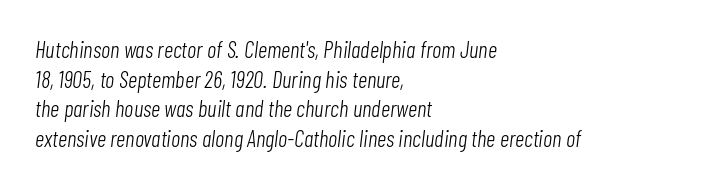
Q: Is the text bold? A: No.
Q: Is the text italic (slanted)? A: Yes, it leans right by about 7 degrees.
Q: Is the text underlined? A: No.
Q: How is the paragraph aligned? A: Left-aligned.
Q: Is the spacing between letters normal or unusually wide? A: Normal.
Q: Is the spacing between lines tight, normal or loose? A: Normal.
